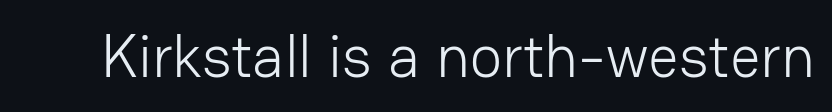
No extra ink here — the face is not bold. There is no visible air inserted between adjacent glyphs. The area under the type is left untouched. No feet cap the strokes, marking this as sans-serif type.
